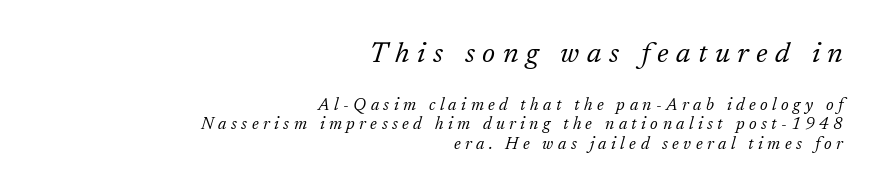
The image shows 29 px light serif type, italic (leaning right); set right-aligned, tight line spacing (1.15x), unusually wide letter spacing (+0.26 em), not underlined; the first (top) block is 1.71x larger; low stroke contrast and a medium x-height.
